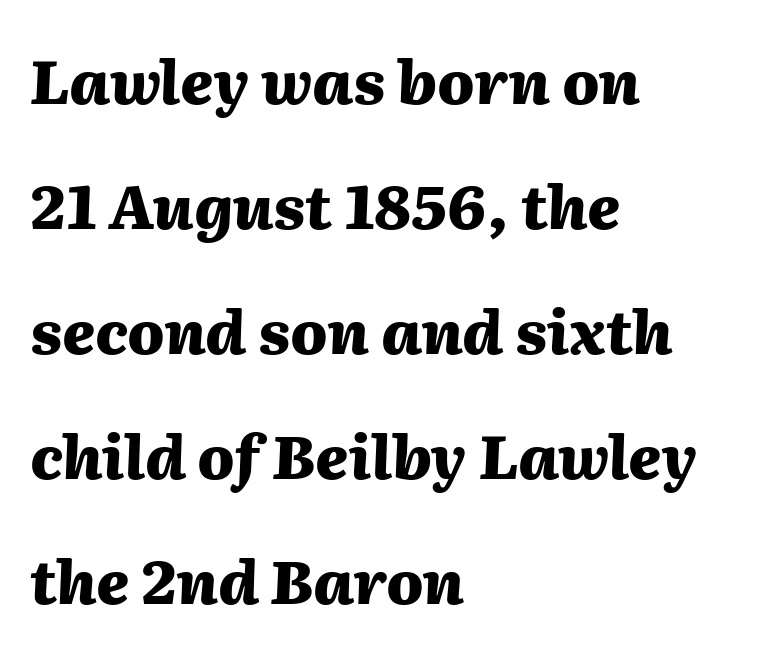
The image shows 61 px heavy type, italic (leaning right); set left-aligned, loose line spacing (2.05x), normal letter spacing, not underlined; medium stroke contrast and a medium x-height.
